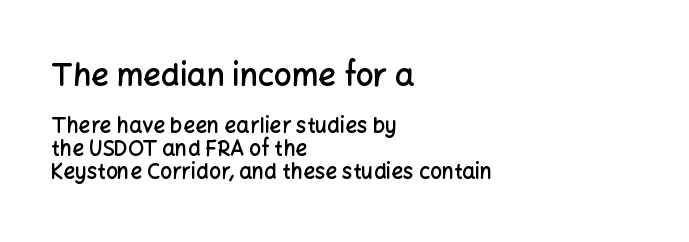
Here the glyphs are tracked normally, forming tight word shapes. Closely set lines give the paragraph a compact silhouette. The face used here appears at its bigger size in the upper chunk. Quick note: underline off. Nope, no serifs anywhere on these letters. The setting favours the left margin, as ordinary paragraphs usually do.
